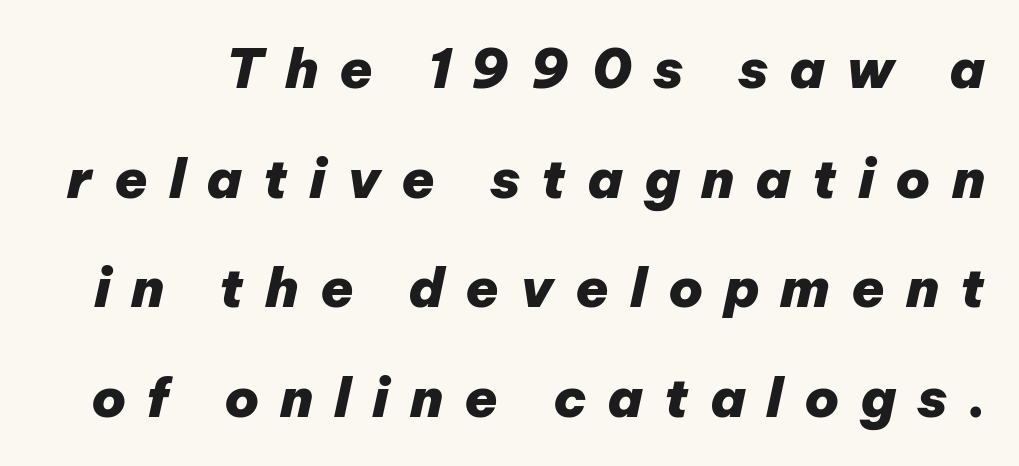
Q: Is the text bold? A: Yes.
Q: Is the text italic (slanted)? A: Yes, it leans right by about 12 degrees.
Q: Is the text underlined? A: No.
Q: Is the spacing between letters normal or unusually wide? A: Unusually wide.
Q: Is the spacing between lines tight, normal or loose? A: Loose.
Q: Width (condensed, normal, or wide)? A: Normal.
Q: Stroke contrast? A: Low.
Q: x-height? A: Medium.
Q: Monospaced? A: No.
